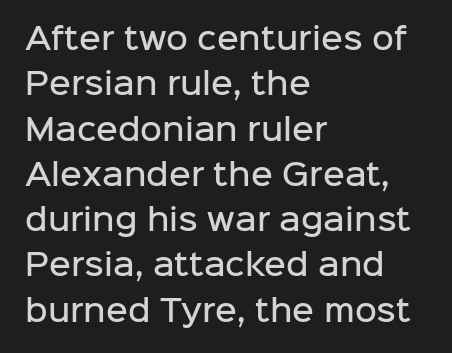
The passage is arranged the way most books set body copy — flush left. Check under the words: just untouched page. The letters stand upright; this is a roman face. How are the letters spaced? Ordinarily, with no added tracking.
